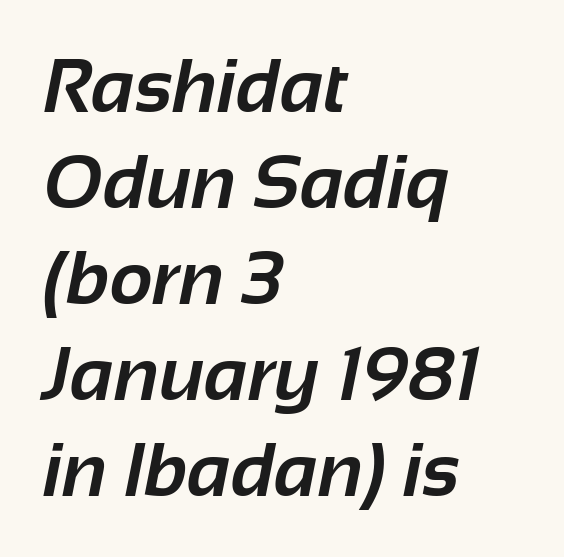
Q: Is the text bold? A: Yes.
Q: Is the typeface a serif or a sans-serif typeface? A: Sans-serif.
Q: Is the text underlined? A: No.
Q: How is the paragraph aligned? A: Left-aligned.
Q: Is the spacing between letters normal or unusually wide? A: Normal.
Q: Is the spacing between lines tight, normal or loose? A: Normal.
Q: Width (condensed, normal, or wide)? A: Normal.
Q: Stroke contrast? A: Low.
Q: x-height? A: Medium.
Q: Monospaced? A: No.
